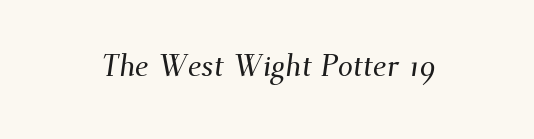
{"serif": "yes", "width": "normal", "stroke_contrast": "medium", "x_height": "small", "monospaced": "no", "underline": "no", "letter_spacing": "normal", "letter_spacing_em": 0.0, "glyph_px": 30}
